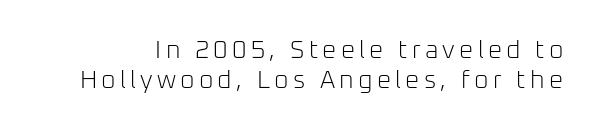
A bare baseline throughout the passage. The strokes are not fattened; the text isn't bold. The type sits square on the baseline with zero lean.
